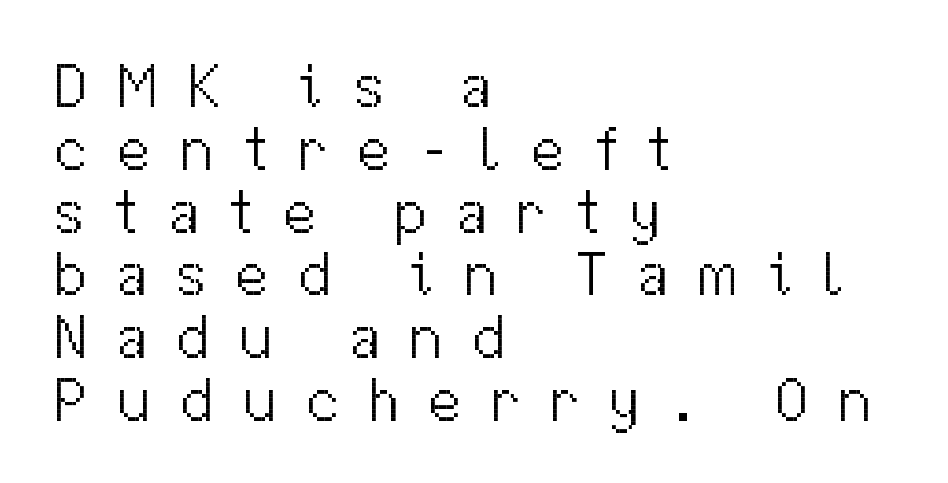
The image shows 61 px light sans-serif type, upright; set left-aligned, tight line spacing (1.03x), unusually wide letter spacing (+0.47 em), not underlined; medium stroke contrast and a medium x-height.
